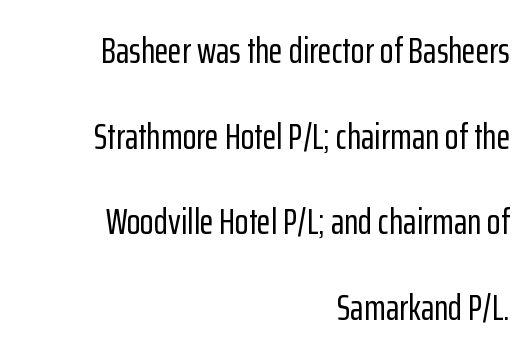
The image shows 36 px condensed sans-serif type, upright; set right-aligned, loose line spacing (2.38x), normal letter spacing, not underlined; low stroke contrast and a medium x-height.
